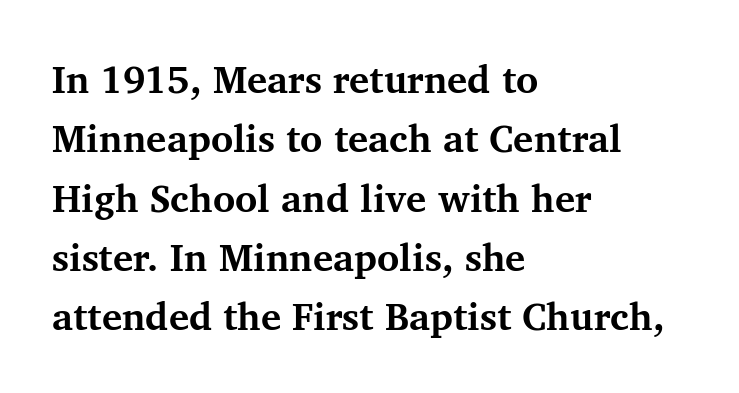
Q: Is the text bold? A: Yes.
Q: Is the text italic (slanted)? A: No, it is upright.
Q: Is the typeface a serif or a sans-serif typeface? A: Serif.
Q: Is the text underlined? A: No.
Q: How is the paragraph aligned? A: Left-aligned.
Q: Is the spacing between letters normal or unusually wide? A: Normal.
Q: Is the spacing between lines tight, normal or loose? A: Normal.
Q: Width (condensed, normal, or wide)? A: Normal.
Q: Stroke contrast? A: Medium.
Q: x-height? A: Medium.
Q: Monospaced? A: No.
